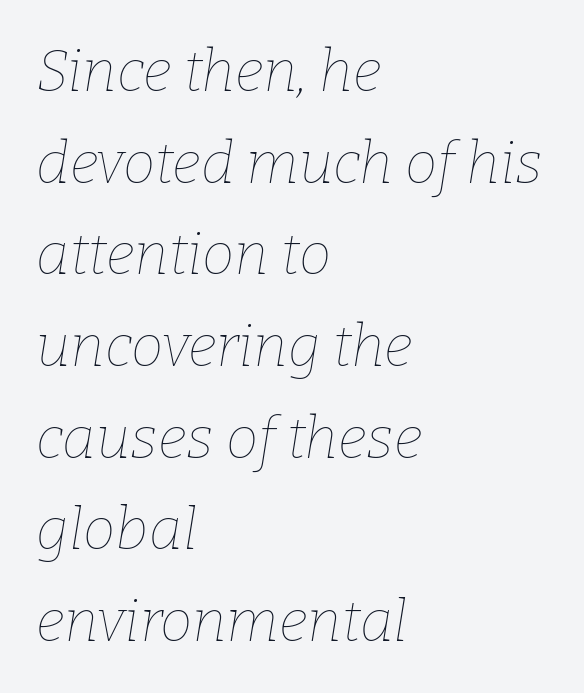
{"italic": "yes", "lean": "right", "slant_degrees": 9, "bold": "no", "weight": "thin", "width": "normal", "stroke_contrast": "low", "x_height": "medium", "monospaced": "no", "underline": "no", "align": "left", "line_spacing": "normal", "line_spacing_ratio": 1.58, "letter_spacing": "normal", "letter_spacing_em": 0.0, "glyph_px": 58}
